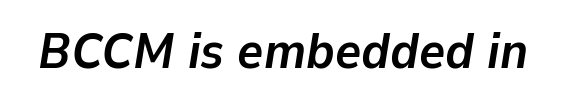
Each letter keeps its own natural width here, so spacing adapts to shape. Notice how thick the strokes are: this is what a full bold looks like. Glyph-to-glyph distance matches everyday printed text. Rendered with sloped, italic letterforms. Type without underlining.
